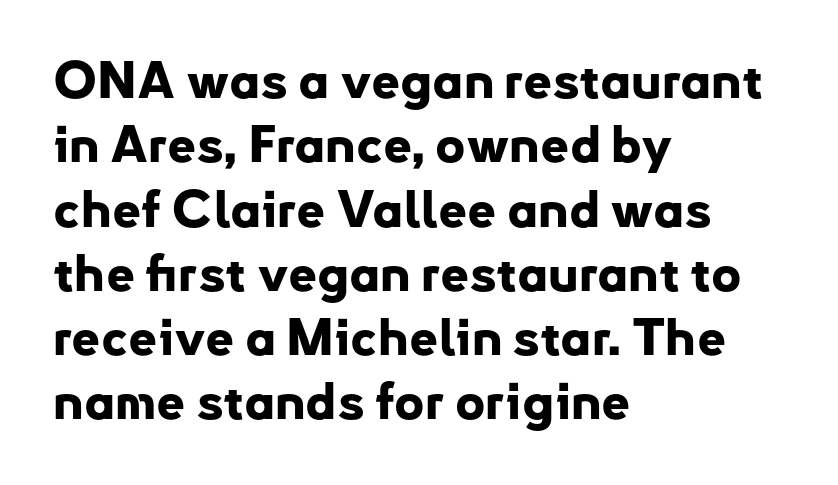
Alignment: flush left. Proportional: the letters do not fall into vertical columns. Has an underline been added? It has not. The tracking reads as untouched default to a designer's eye.
